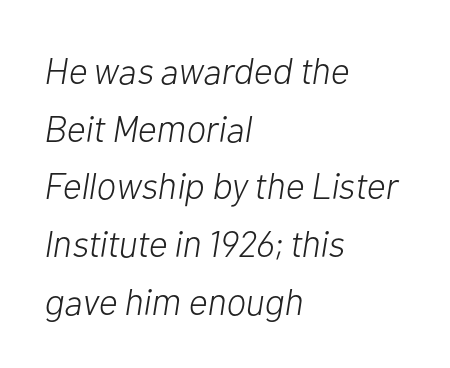
Q: Is the text bold? A: No.
Q: Is the text italic (slanted)? A: Yes, it leans right by about 10 degrees.
Q: Is the text underlined? A: No.
Q: How is the paragraph aligned? A: Left-aligned.
Q: Is the spacing between letters normal or unusually wide? A: Normal.
Q: Is the spacing between lines tight, normal or loose? A: Normal.
Q: Width (condensed, normal, or wide)? A: Normal.
Q: Stroke contrast? A: Low.
Q: x-height? A: Medium.
Q: Monospaced? A: No.
